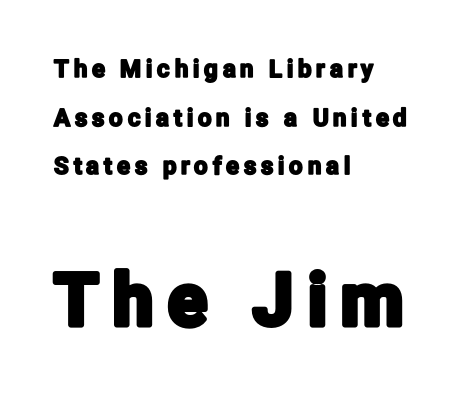
The font family rendered here belongs to the sans-serif group. Proportional: the letters do not fall into vertical columns. Visually the block forms a straight wall on the left and a jagged coastline on the right. Rows of type keep a wide berth in the vertical direction. The glyphs are unaccompanied by any horizontal stroke below them.
